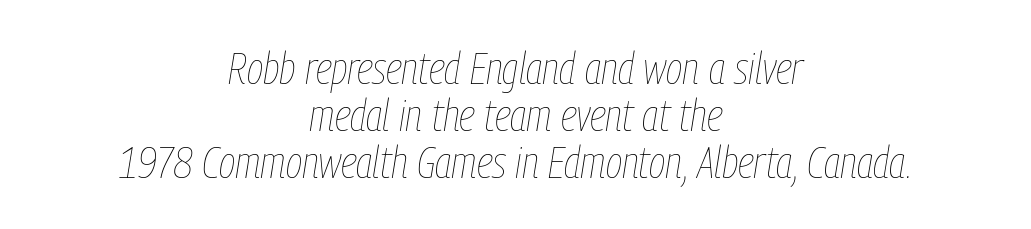
Regarding leading, the lines here are crowded together. Look at the tracking — it's just the regular setting, nothing added. Descender tails drop into unmarked territory. On a weight scale, this lands at 450 or below. The font's italic variant was chosen for this text. The face used here is proportionally spaced, like ordinary book or web type.
